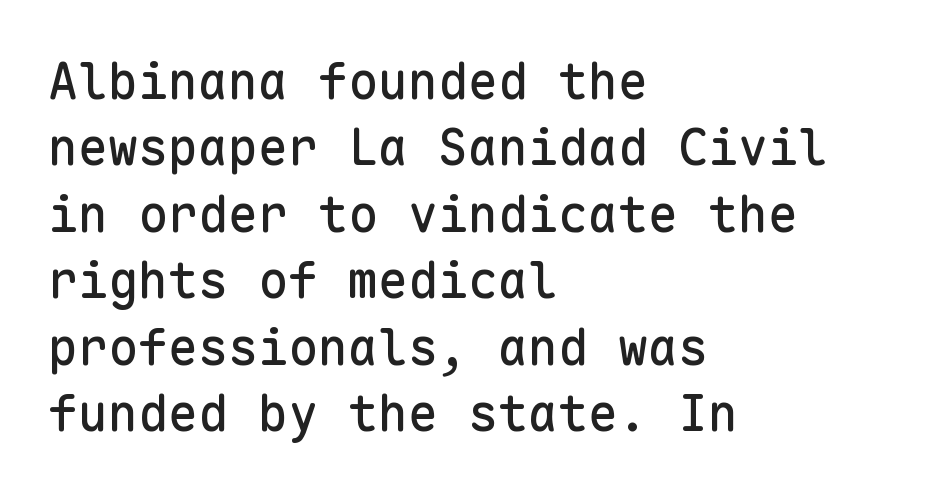
Summary of vertical rhythm: regular, with standard interline spacing. Nothing sits at the stroke ends, so this counts as sans-serif. The face used here is monospaced, like something from a code editor. Tracking here is standard; glyphs follow each other at the usual distance. You can tell it's not italic because the verticals are truly vertical. A student would call this left alignment; a typographer would say flush left, rag right.
